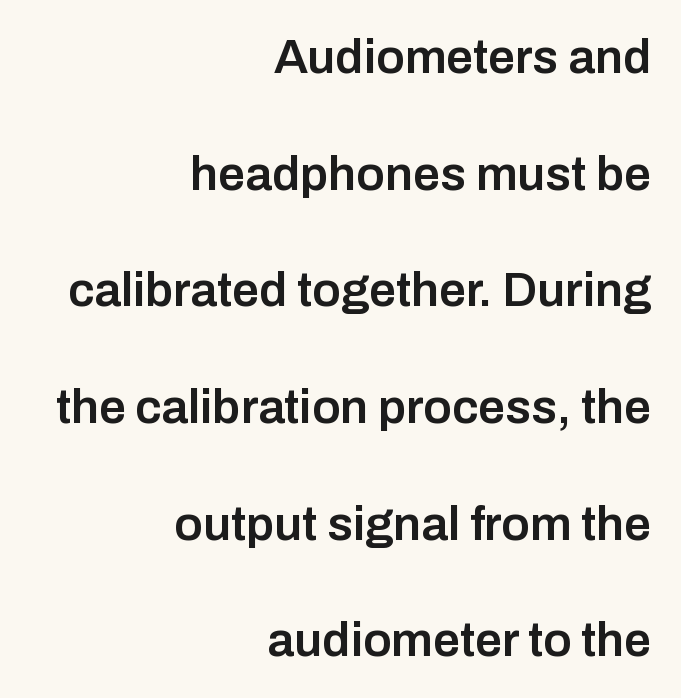
The image shows 48 px semibold sans-serif type, upright; set right-aligned, loose line spacing (2.43x), normal letter spacing, not underlined; low stroke contrast and a medium x-height.
